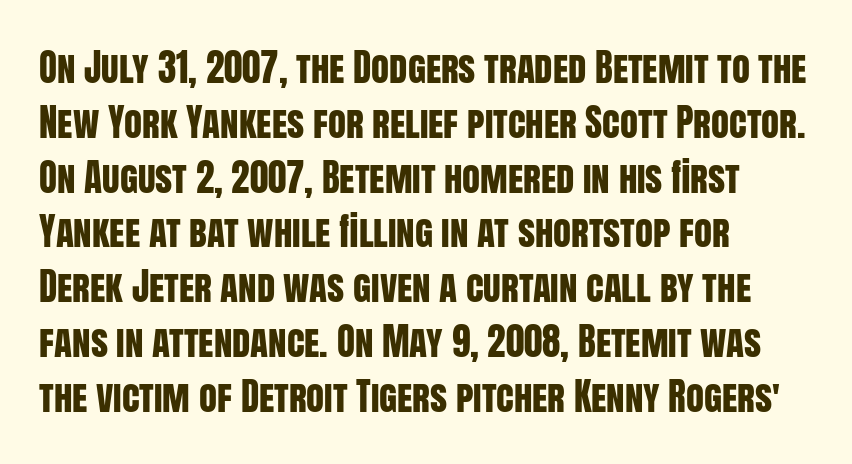
The image shows 37 px condensed sans-serif type, upright; set left-aligned, normal line spacing (1.48x), normal letter spacing, not underlined; low stroke contrast and a large x-height.
